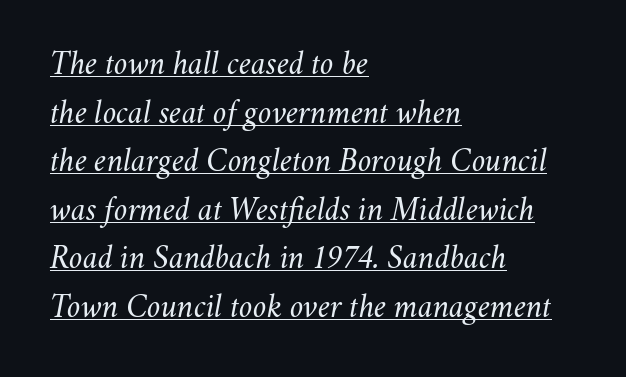
The type is set solid horizontally, with unmodified tracking. The specimen reads as italic at a glance. The words here are underlined. Varying glyph widths throughout — classic text-font behaviour. If you drew a ruler down the left edge, every line would touch it.
